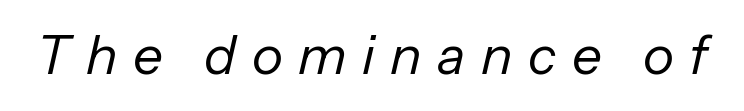
The image shows 53 px regular-weight type, italic (leaning right); set unusually wide letter spacing (+0.29 em), not underlined; low stroke contrast and a medium x-height.
